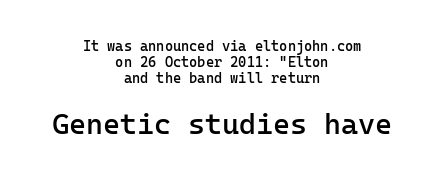
The type sits square on the baseline with zero lean. Observe the absence of serifs on each vertical stroke in this sample. Bold? Not quite — semibold, heavier than regular but stopping short. Think of a typewriter: that constant character pitch is what you see here.
